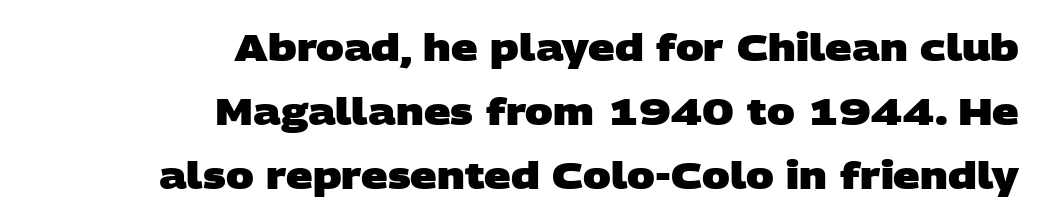
{"serif": "no", "bold": "yes", "weight": "heavy", "width": "wide", "stroke_contrast": "low", "x_height": "large", "monospaced": "no", "underline": "no", "align": "right", "line_spacing_ratio": 1.73, "letter_spacing": "normal", "letter_spacing_em": 0.0, "glyph_px": 37}
